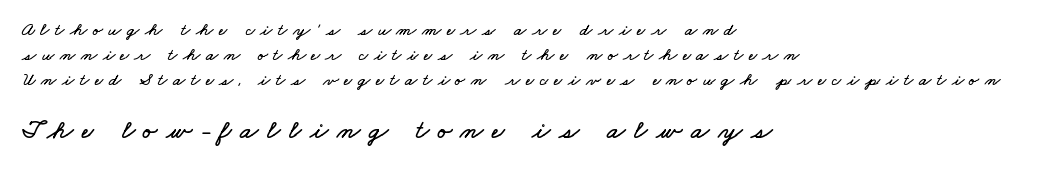
The image shows 27 px text type; set left-aligned, normal line spacing (1.39x), unusually wide letter spacing (+0.31 em), not underlined; the second (bottom) block is 1.5x larger.
